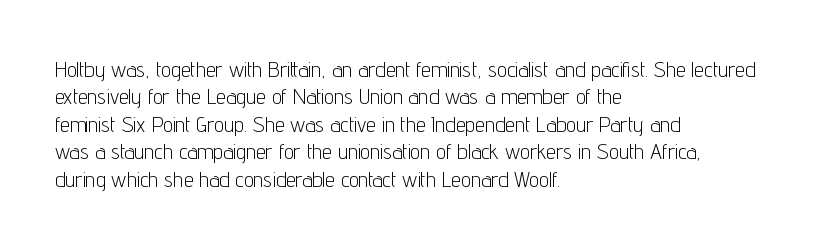
{"italic": "no", "bold": "no", "underline": "no", "align": "left", "line_spacing": "normal", "line_spacing_ratio": 1.25, "letter_spacing": "normal", "letter_spacing_em": 0.0, "glyph_px": 22}
